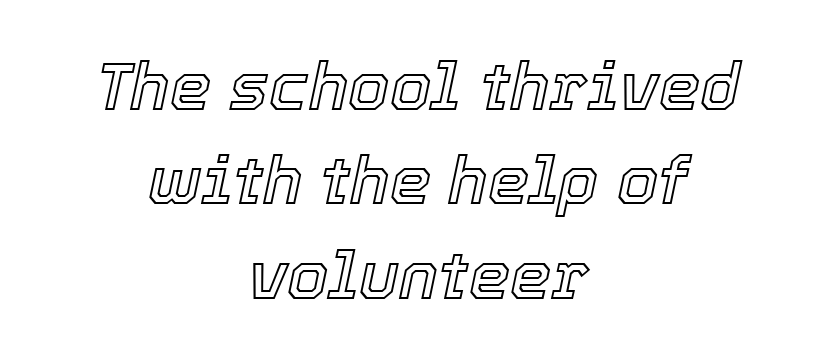
The image shows 66 px text type, italic (leaning right); set centered, normal line spacing (1.43x), normal letter spacing, not underlined; a medium x-height.
